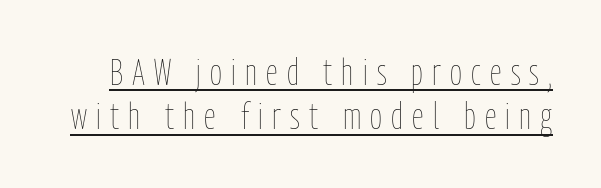
{"italic": "no", "bold": "no", "weight": "thin", "width": "condensed", "stroke_contrast": "low", "x_height": "medium", "monospaced": "no", "underline": "yes", "line_spacing_ratio": 1.2, "letter_spacing": "wide", "letter_spacing_em": 0.25, "glyph_px": 37}
